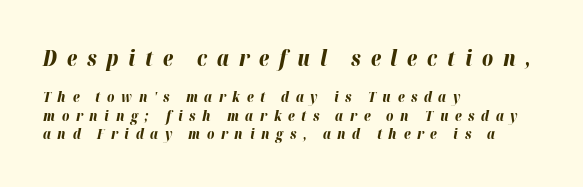
{"italic": "yes", "lean": "right", "slant_degrees": 12, "bold": "yes", "underline": "no", "align": "left", "line_spacing": "normal", "line_spacing_ratio": 1.31, "letter_spacing": "wide", "letter_spacing_em": 0.47, "larger_block": "first", "size_ratio": 1.5, "glyph_px": 21}
